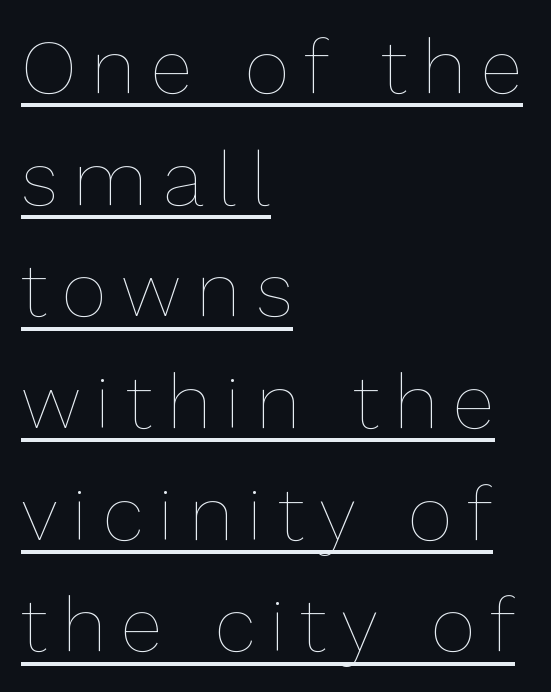
The image shows 77 px thin type, upright; set left-aligned, normal line spacing (1.45x), unusually wide letter spacing (+0.2 em), underlined; low stroke contrast and a medium x-height.
